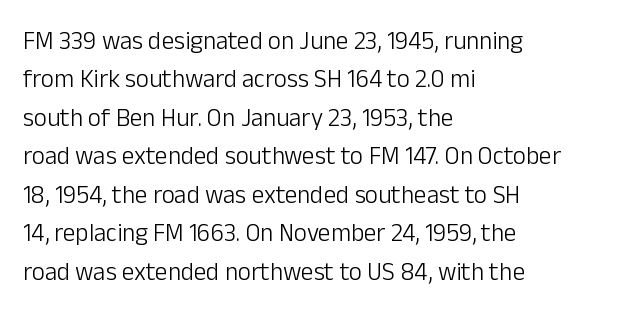
Q: Is the text bold? A: No.
Q: Is the text italic (slanted)? A: No, it is upright.
Q: Is the text underlined? A: No.
Q: How is the paragraph aligned? A: Left-aligned.
Q: Is the spacing between letters normal or unusually wide? A: Normal.
Q: Is the spacing between lines tight, normal or loose? A: Normal.
